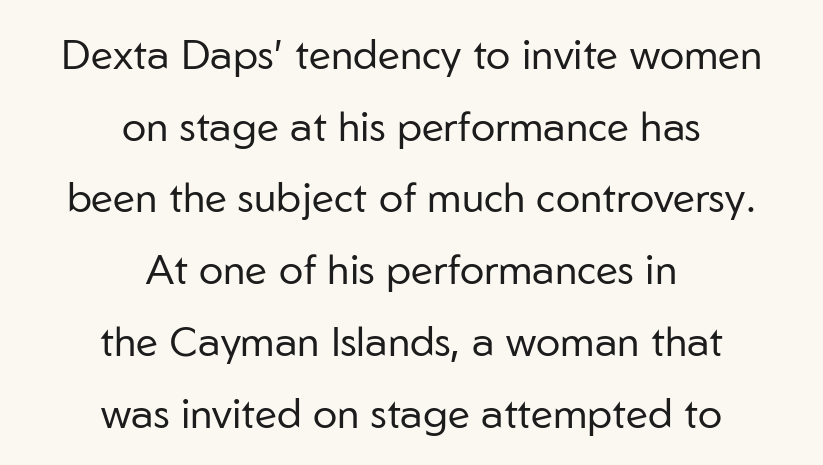
Q: Is the text bold? A: No.
Q: Is the text italic (slanted)? A: No, it is upright.
Q: Is the typeface a serif or a sans-serif typeface? A: Sans-serif.
Q: Is the text underlined? A: No.
Q: How is the paragraph aligned? A: Centered.
Q: Is the spacing between letters normal or unusually wide? A: Normal.
Q: Width (condensed, normal, or wide)? A: Normal.
Q: Stroke contrast? A: Low.
Q: x-height? A: Medium.
Q: Monospaced? A: No.
